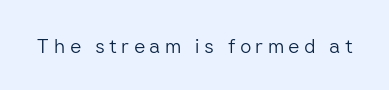
Tall strokes in this sample are plumb rather than angled. Loose tracking; the words dissolve into strings of separated letters. Stroke mass is kept to a normal reading level or below. Glance below the letters and you will spot only blank space.
